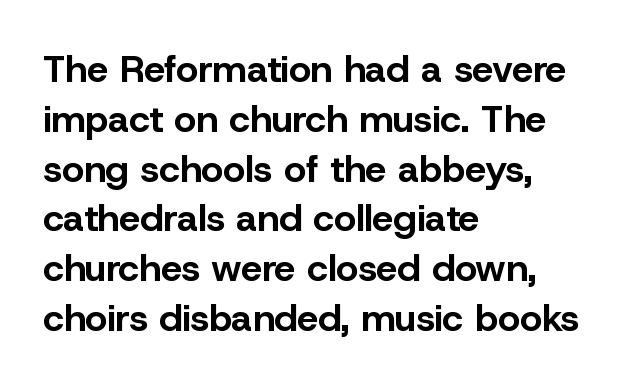
{"serif": "no", "italic": "no", "bold": "yes", "weight": "bold", "width": "normal", "stroke_contrast": "low", "x_height": "medium", "monospaced": "no", "underline": "no", "align": "left", "line_spacing": "normal", "line_spacing_ratio": 1.31, "letter_spacing": "normal", "letter_spacing_em": 0.0, "glyph_px": 38}
